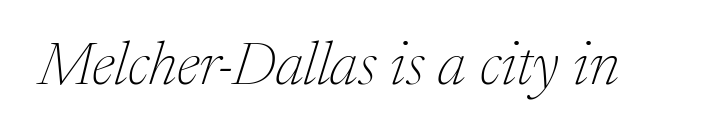
Q: Is the text bold? A: No.
Q: Is the text italic (slanted)? A: Yes, it leans right by about 17 degrees.
Q: Is the typeface a serif or a sans-serif typeface? A: Serif.
Q: Is the text underlined? A: No.
Q: Is the spacing between letters normal or unusually wide? A: Normal.
Q: Width (condensed, normal, or wide)? A: Normal.
Q: Stroke contrast? A: Medium.
Q: x-height? A: Medium.
Q: Monospaced? A: No.
